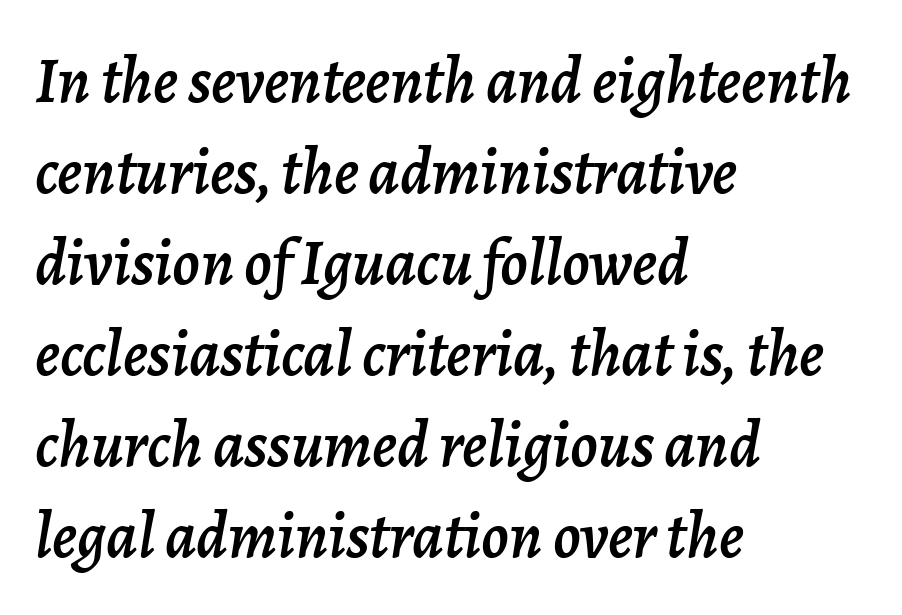
The image shows 65 px text type, italic (leaning right); set left-aligned, normal line spacing (1.4x), normal letter spacing, not underlined; low stroke contrast and a medium x-height.
